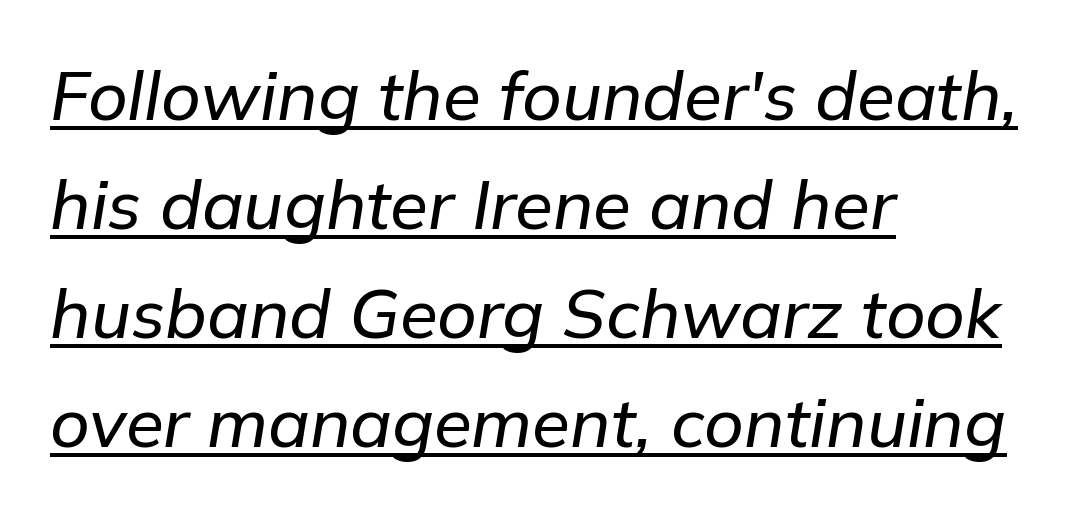
{"italic": "yes", "lean": "right", "slant_degrees": 9, "width": "normal", "stroke_contrast": "low", "x_height": "medium", "monospaced": "no", "underline": "yes", "align": "left", "line_spacing": "normal", "line_spacing_ratio": 1.58, "letter_spacing": "normal", "letter_spacing_em": 0.0, "glyph_px": 69}
